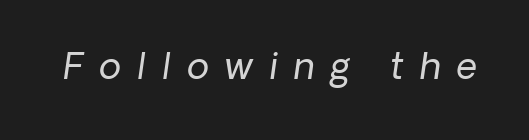
This sample uses an oblique cut, with every glyph tilted off the vertical. Unmarked baselines from the first word to the last. Caption: expanded tracking, letters set apart. Ink coverage per letter is moderate at most.
